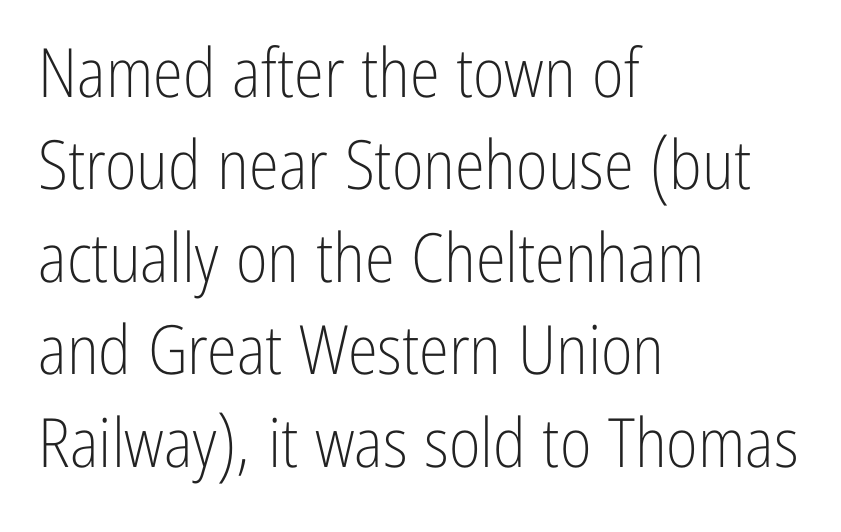
The foot of each line stays bare and open. Each stroke keeps to a modest, everyday thickness or less. Caption: multi-line text, flush left, ragged right. Tracking value appears to be zero — textbook default spacing.
